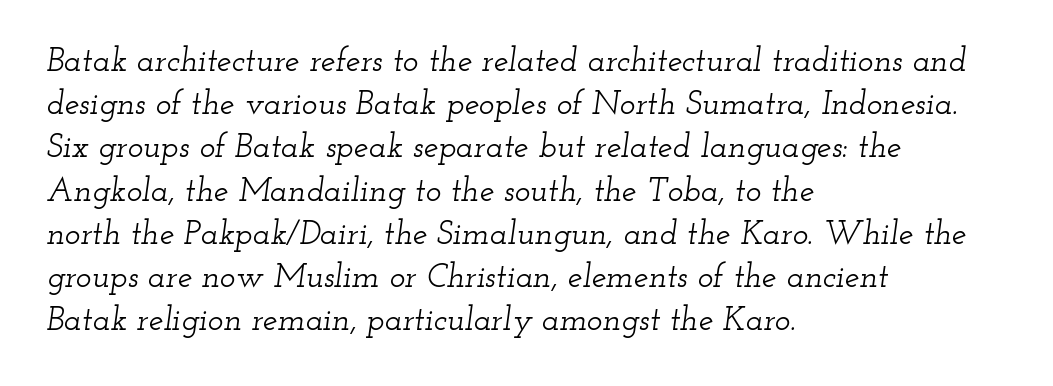
Left-aligned paragraph, ragged on the right. Does the lettering tilt? It does — this is italic. The letters carry serifs — small finishing strokes at the ends of their stems. The face used here is rendered with its standard letterfit. Nobody drew a line under any word here. Character widths vary here, with narrow letters taking less room than wide ones.
